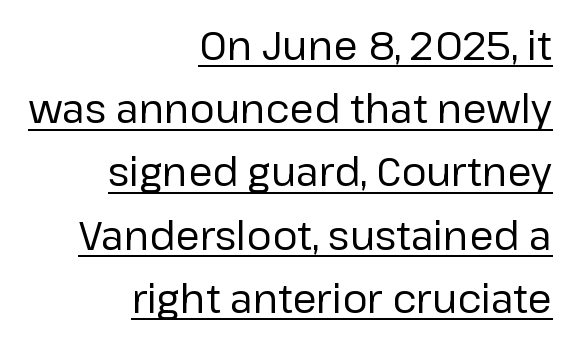
The image shows 39 px regular-weight sans-serif type, upright; set right-aligned, normal line spacing (1.62x), normal letter spacing, underlined; low stroke contrast and a medium x-height.
